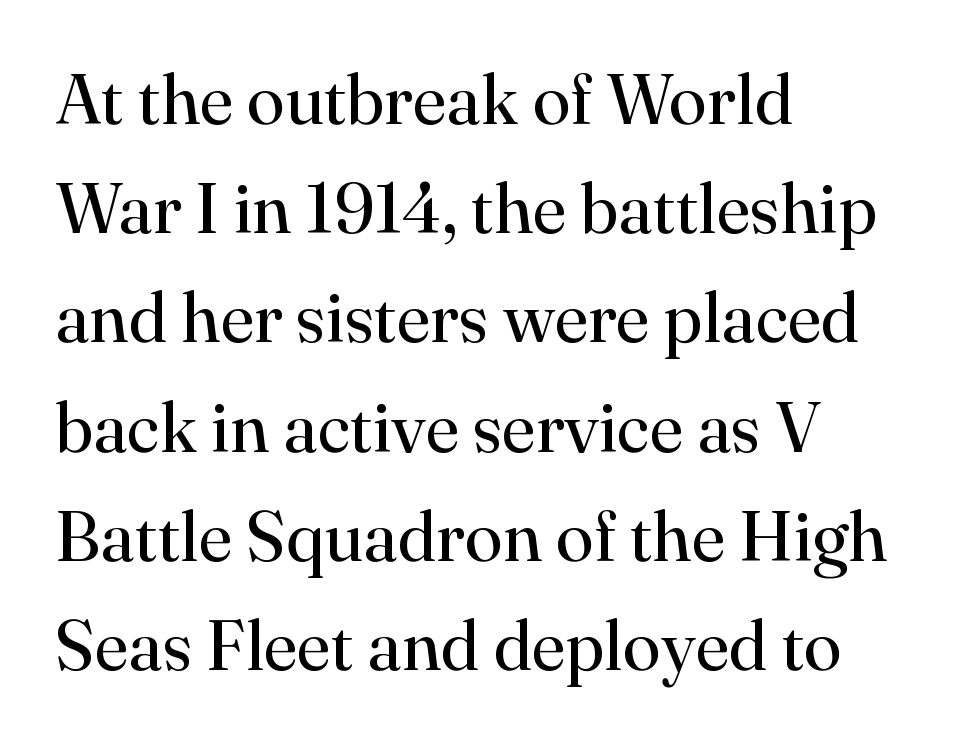
Q: Is the text bold? A: No.
Q: Is the text italic (slanted)? A: No, it is upright.
Q: Is the typeface a serif or a sans-serif typeface? A: Serif.
Q: Is the text underlined? A: No.
Q: How is the paragraph aligned? A: Left-aligned.
Q: Is the spacing between letters normal or unusually wide? A: Normal.
Q: Is the spacing between lines tight, normal or loose? A: Normal.
Q: Width (condensed, normal, or wide)? A: Normal.
Q: Stroke contrast? A: High.
Q: x-height? A: Small.
Q: Monospaced? A: No.
